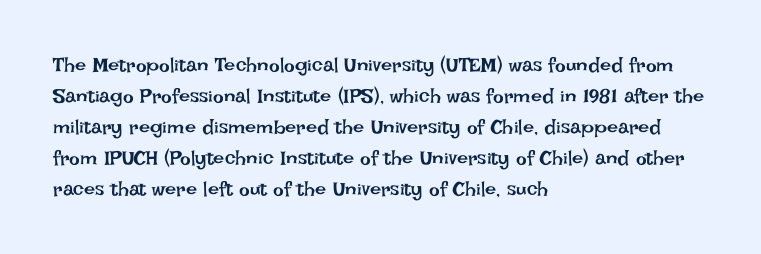
The image shows 20 px text type, upright; set left-aligned, normal line spacing (1.55x), normal letter spacing, not underlined.
